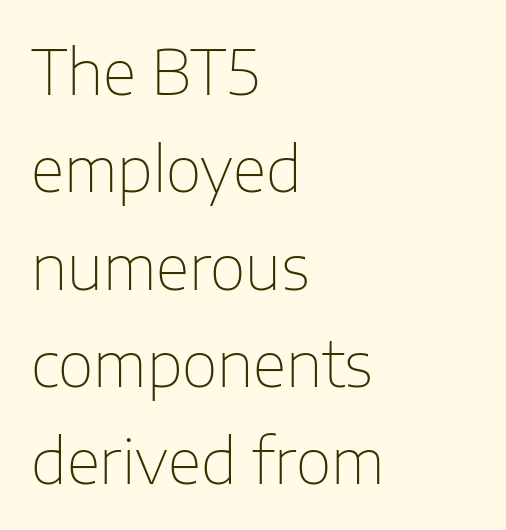
The space beneath each line is pristine and unruled. Upright lettering throughout. The face used here is a sans, in the tradition of grotesques and geometrics. Spacing verdict: proportional, widths tailored to each character. Layout note: lines flush left. Line spacing here is normal.
